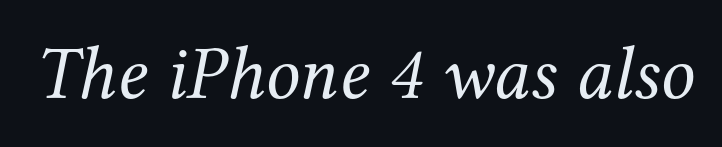
The image shows 76 px regular-weight serif type, italic (leaning right); set normal letter spacing, not underlined; medium stroke contrast and a medium x-height.
